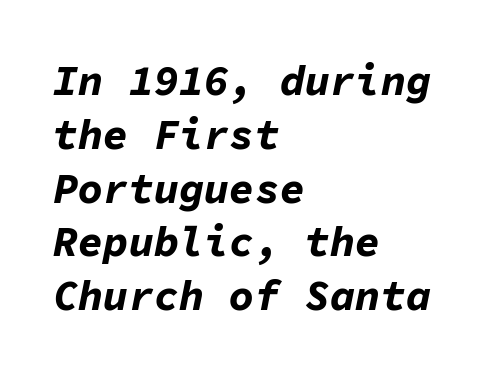
Q: Is the text bold? A: Yes.
Q: Is the text italic (slanted)? A: Yes, it leans right by about 11 degrees.
Q: Is the text underlined? A: No.
Q: How is the paragraph aligned? A: Left-aligned.
Q: Is the spacing between letters normal or unusually wide? A: Normal.
Q: Is the spacing between lines tight, normal or loose? A: Normal.
Q: Width (condensed, normal, or wide)? A: Normal.
Q: Stroke contrast? A: Low.
Q: x-height? A: Medium.
Q: Monospaced? A: Yes.
